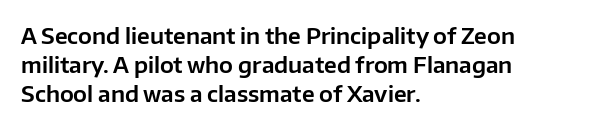
{"italic": "no", "underline": "no", "align": "left", "line_spacing": "normal", "line_spacing_ratio": 1.31, "letter_spacing": "normal", "letter_spacing_em": 0.0, "glyph_px": 22}
